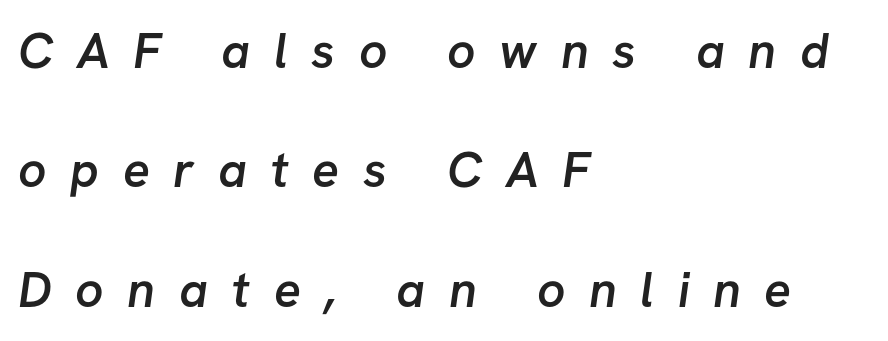
Check under the words: just untouched page. The text block is weighted toward the left margin, trailing off unevenly rightward. To sum up the face: it is a sans, with no serifs. Stroke thickness is moderately raised; the sample reads as semibold.
